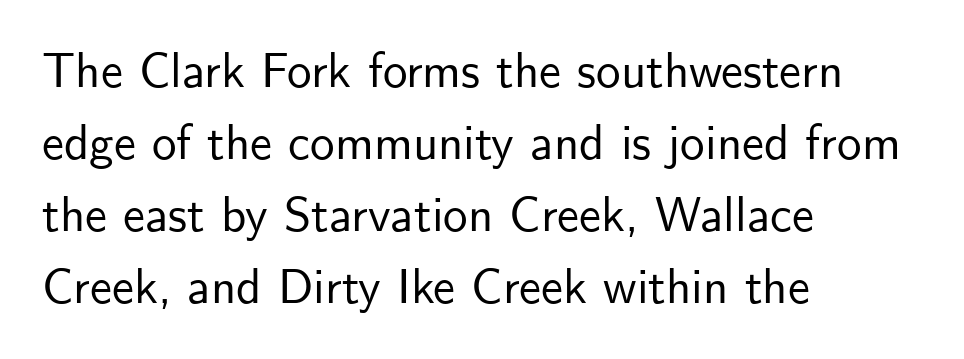
Compared with typical paragraphs, the rows here are spaced about the same. Proportional: the letters do not fall into vertical columns. The type sits square on the baseline with zero lean. Check where the strokes stop: nothing finishes them off — pure sans. Glyph-to-glyph distance matches everyday printed text. Beneath every word, the page is bare.
